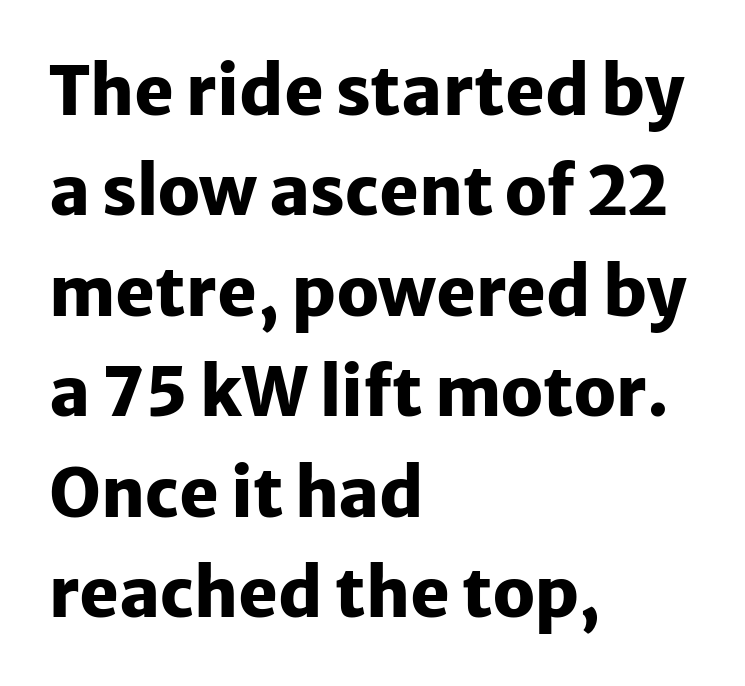
{"serif": "no", "italic": "no", "bold": "yes", "weight": "heavy", "width": "normal", "stroke_contrast": "low", "x_height": "medium", "monospaced": "no", "underline": "no", "align": "left", "line_spacing": "normal", "line_spacing_ratio": 1.5, "letter_spacing": "normal", "letter_spacing_em": 0.0, "glyph_px": 67}
